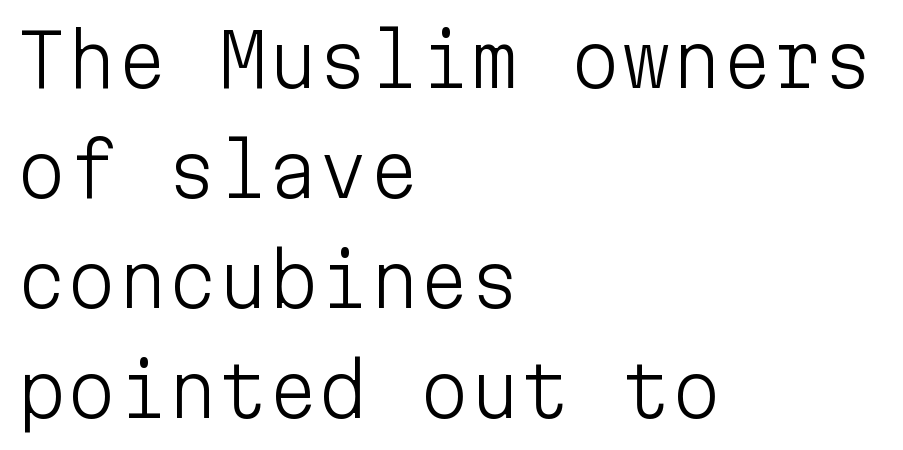
The image shows 72 px light sans-serif type, upright, monospaced; set left-aligned, normal line spacing (1.53x), normal letter spacing, not underlined; low stroke contrast and a medium x-height.
